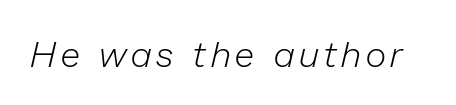
Each stroke keeps to a modest, everyday thickness or less. There's an unmistakable incline to the writing here. The glyphs are unaccompanied by any horizontal stroke below them. Here the designer chose a conventional face with non-uniform glyph widths.
